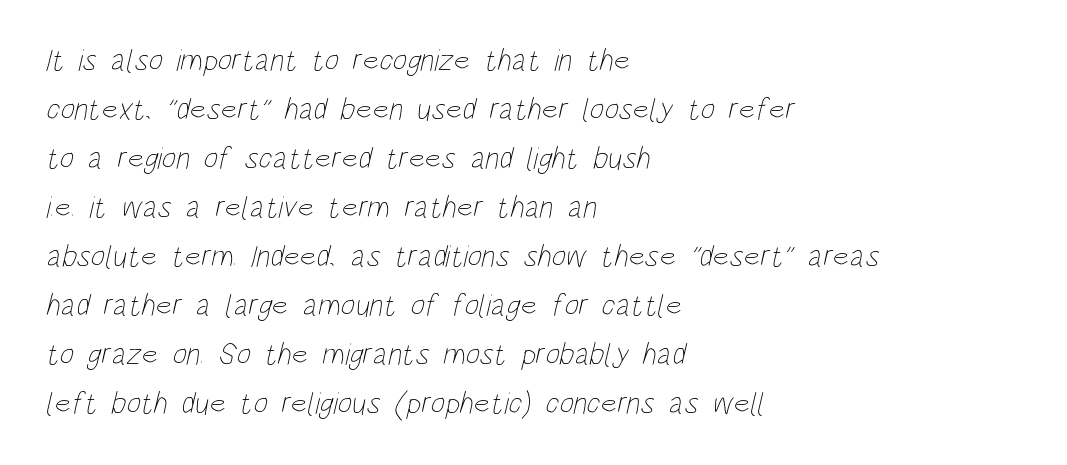
{"bold": "no", "weight": "thin", "width": "condensed", "stroke_contrast": "low", "x_height": "large", "monospaced": "no", "underline": "no", "align": "left", "line_spacing": "normal", "line_spacing_ratio": 1.58, "letter_spacing": "normal", "letter_spacing_em": 0.0, "glyph_px": 31}
